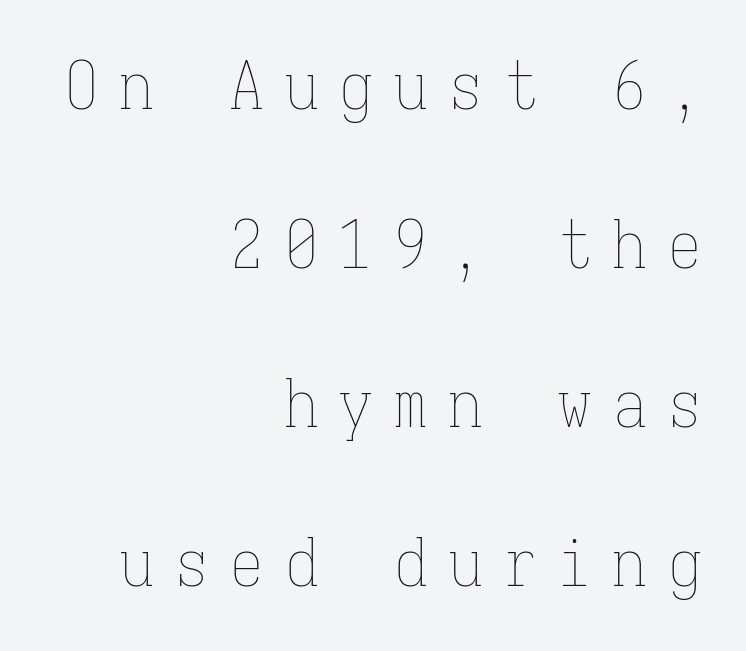
{"italic": "no", "bold": "no", "weight": "thin", "width": "condensed", "stroke_contrast": "low", "x_height": "medium", "monospaced": "yes", "underline": "no", "align": "right", "line_spacing": "loose", "line_spacing_ratio": 2.41, "letter_spacing": "wide", "letter_spacing_em": 0.33, "glyph_px": 66}
